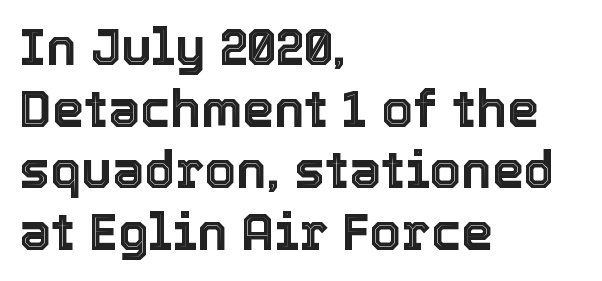
The image shows 51 px text type, upright; set left-aligned, line spacing 1.21x, normal letter spacing, not underlined; a medium x-height.
